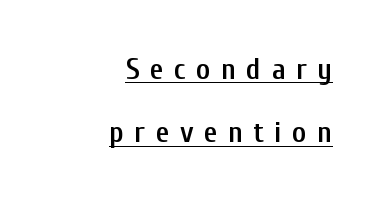
The designer went with a sans here, leaving each stem footless. Vertically, the passage feels expansive, rows floating well apart. Every character sits straight up, as roman type does. Each word looks stretched out because of the extra space between its letters. This sample is right-justified, so line beginnings fall wherever the words allow.
